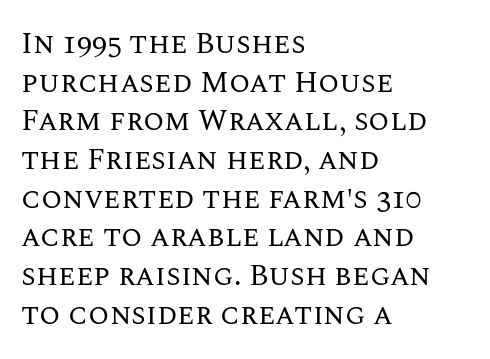
Q: Is the text bold? A: No.
Q: Is the text italic (slanted)? A: No, it is upright.
Q: Is the text underlined? A: No.
Q: How is the paragraph aligned? A: Left-aligned.
Q: Is the spacing between letters normal or unusually wide? A: Normal.
Q: Is the spacing between lines tight, normal or loose? A: Normal.
Q: Width (condensed, normal, or wide)? A: Normal.
Q: Stroke contrast? A: Medium.
Q: x-height? A: Large.
Q: Monospaced? A: No.
